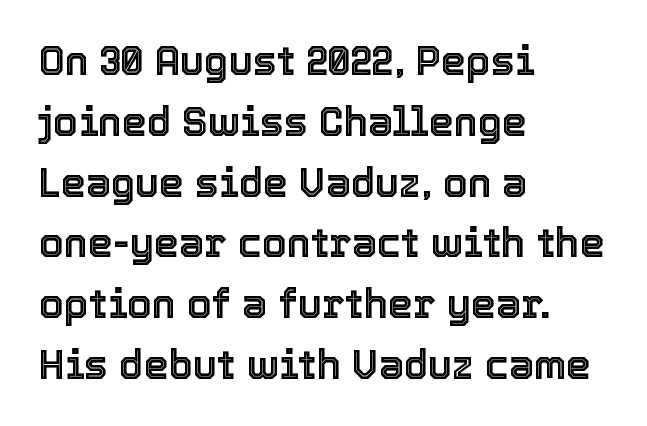
No extra tracking has been applied to these lines. Each row of text sits above clean, open space. Layout note: lines flush left. Does the lettering tilt? It doesn't — this is upright. In terms of leading, this rendering sits right in the middle.
